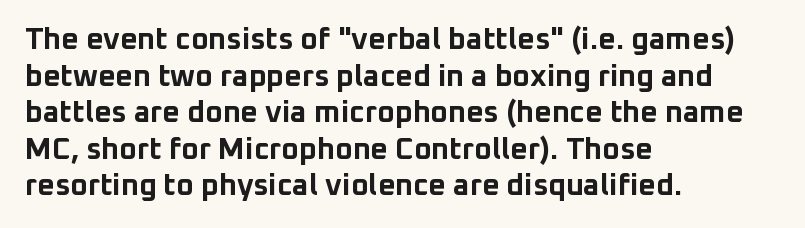
Varying glyph widths throughout — classic text-font behaviour. A classic flush-left, rag-right setting is used for this passage. You could call the tracking neutral — neither tight nor loose. The passage shown is not underscored anywhere.
